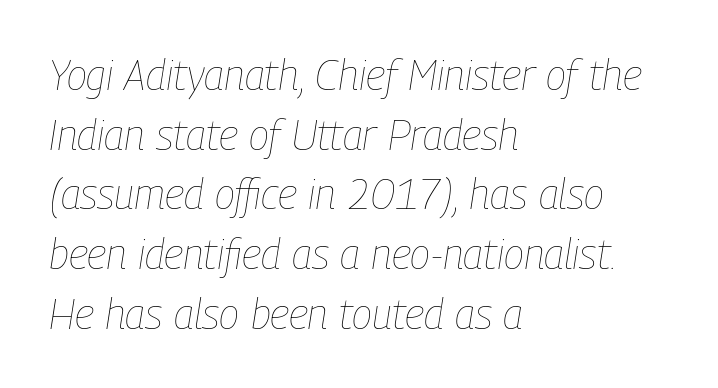
Q: Is the text bold? A: No.
Q: Is the text italic (slanted)? A: Yes, it leans right by about 9 degrees.
Q: Is the text underlined? A: No.
Q: How is the paragraph aligned? A: Left-aligned.
Q: Is the spacing between letters normal or unusually wide? A: Normal.
Q: Is the spacing between lines tight, normal or loose? A: Normal.
Q: Width (condensed, normal, or wide)? A: Condensed.
Q: Stroke contrast? A: Low.
Q: x-height? A: Medium.
Q: Monospaced? A: No.
